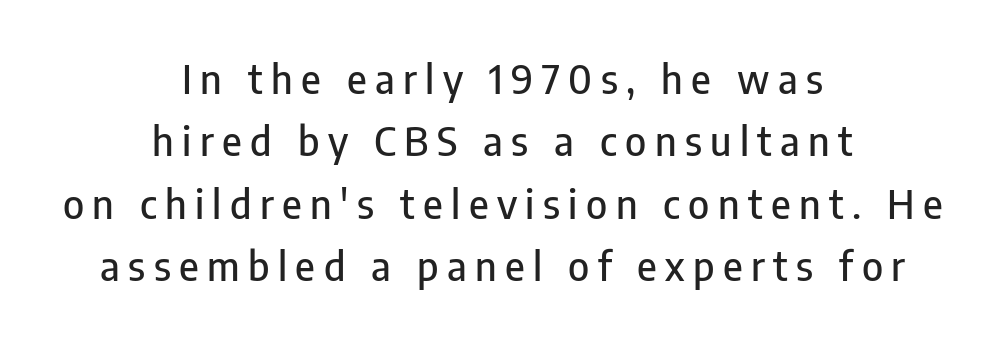
Q: Is the text italic (slanted)? A: No, it is upright.
Q: Is the typeface a serif or a sans-serif typeface? A: Sans-serif.
Q: Is the text underlined? A: No.
Q: How is the paragraph aligned? A: Centered.
Q: Is the spacing between letters normal or unusually wide? A: Unusually wide.
Q: Is the spacing between lines tight, normal or loose? A: Normal.
Q: Width (condensed, normal, or wide)? A: Condensed.
Q: Stroke contrast? A: Low.
Q: x-height? A: Medium.
Q: Monospaced? A: No.
